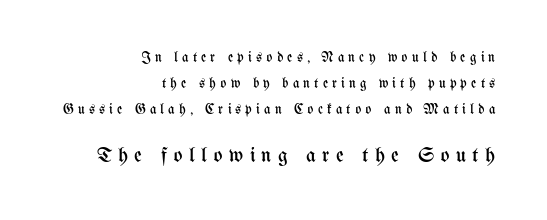
Q: Is the text bold? A: No.
Q: Is the text italic (slanted)? A: No, it is upright.
Q: Is the text underlined? A: No.
Q: How is the paragraph aligned? A: Right-aligned.
Q: Is the spacing between letters normal or unusually wide? A: Unusually wide.
Q: Which block of text is set in a larger size, the first (top) or the second (bottom)? A: The second (bottom) one.
